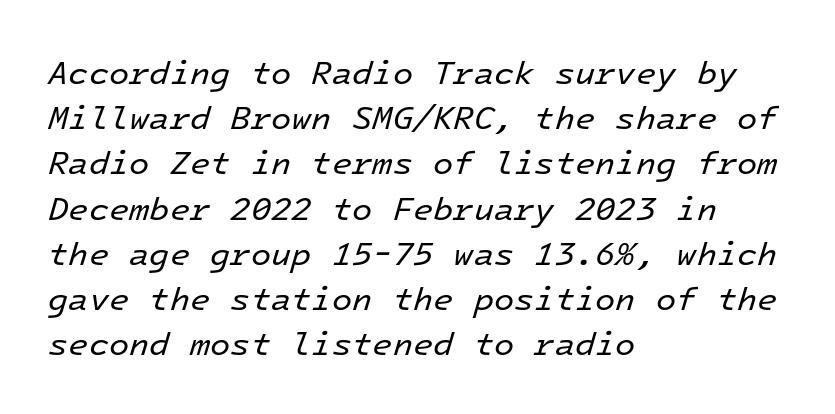
{"italic": "yes", "lean": "right", "slant_degrees": 16, "bold": "no", "weight": "regular", "width": "normal", "stroke_contrast": "low", "x_height": "medium", "monospaced": "yes", "underline": "no", "align": "left", "line_spacing": "normal", "line_spacing_ratio": 1.37, "letter_spacing": "normal", "letter_spacing_em": 0.0, "glyph_px": 33}
